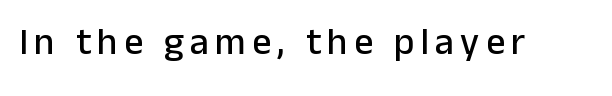
The image shows 38 px sans-serif type, upright; set not underlined; low stroke contrast and a medium x-height.
